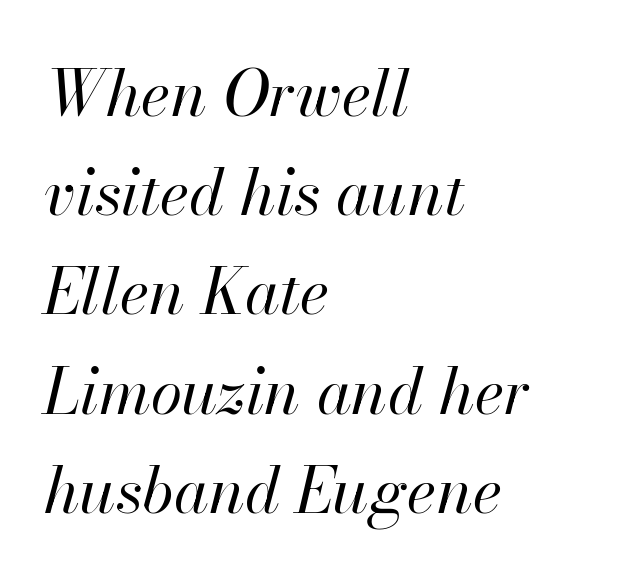
The image shows 64 px regular-weight type, italic (leaning right); set left-aligned, normal line spacing (1.55x), normal letter spacing, not underlined; high stroke contrast and a small x-height.
